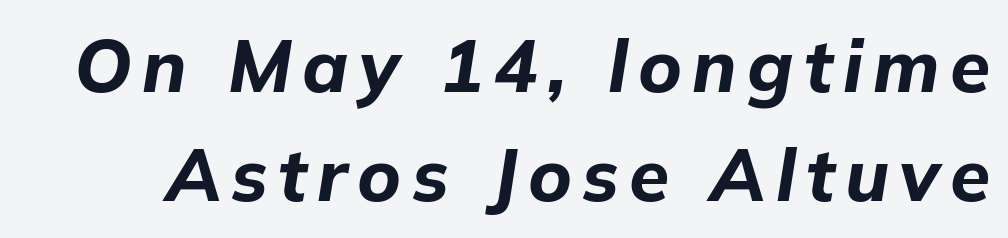
When letters slant like this, we call the style italic. Vertically, the passage feels balanced, rows spaced as you'd expect. Has an underline been added? It has not. Look at the stroke-to-counter ratio: heavy, a bold.
